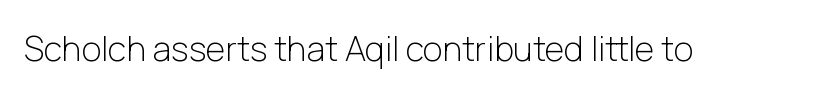
{"serif": "no", "italic": "no", "bold": "no", "weight": "light", "width": "normal", "stroke_contrast": "low", "x_height": "medium", "monospaced": "no", "underline": "no", "letter_spacing": "normal", "letter_spacing_em": 0.0, "glyph_px": 34}
